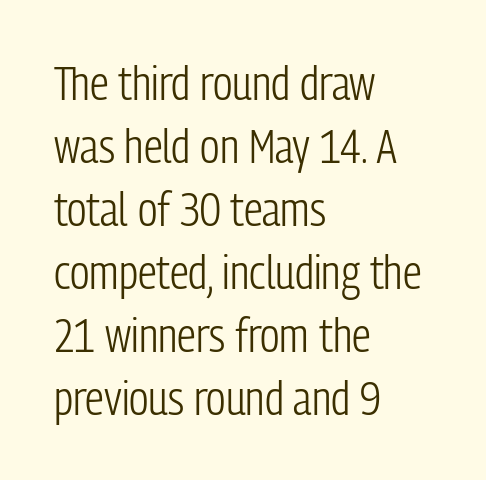
The image shows 47 px light, condensed sans-serif type, upright; set left-aligned, normal line spacing (1.34x), normal letter spacing, not underlined; low stroke contrast and a medium x-height.
